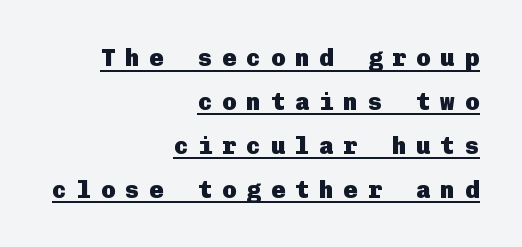
If you drew a line through each stem, it would be perfectly vertical. Look at the stroke-to-counter ratio: heavy, a bold. The words here are underlined. Visually the block forms a straight wall on the right and a jagged coastline on the left. Words appear elongated and porous because spacing is wide.
